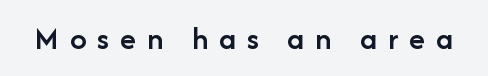
A bare baseline throughout the passage. The typeface chosen for these lines omits serifs. Does the lettering tilt? It doesn't — this is upright. These lines are rendered in a variable-pitch font.
